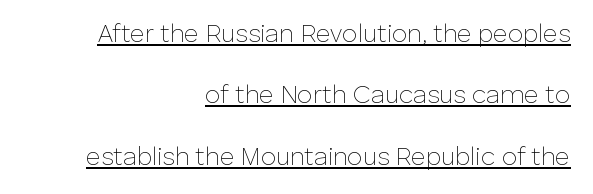
{"italic": "no", "bold": "no", "underline": "yes", "align": "right", "line_spacing": "loose", "line_spacing_ratio": 2.46, "letter_spacing": "normal", "letter_spacing_em": 0.0, "glyph_px": 25}
